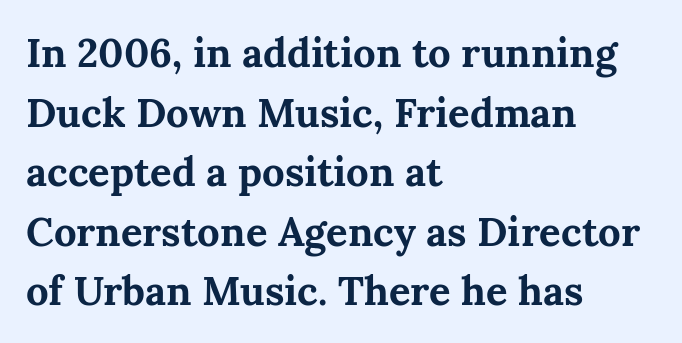
{"serif": "yes", "italic": "no", "bold": "yes", "weight": "bold", "width": "normal", "stroke_contrast": "medium", "x_height": "medium", "monospaced": "no", "underline": "no", "align": "left", "line_spacing": "normal", "line_spacing_ratio": 1.49, "letter_spacing": "normal", "letter_spacing_em": 0.0, "glyph_px": 40}
